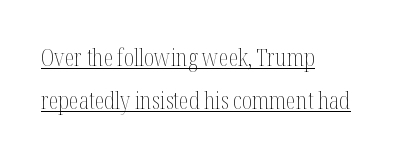
The image shows 23 px text type, upright; set left-aligned, line spacing 1.86x, normal letter spacing, underlined.
